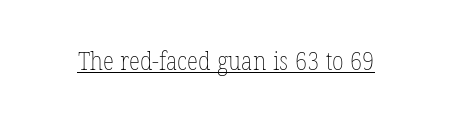
Short note: letters normally spaced. Is this a heavy cut? Hardly; it is regular or lighter. This sample uses an upright cut, with every glyph sitting square on the baseline. Is there an underline? Yes — a line sits under the letters.
